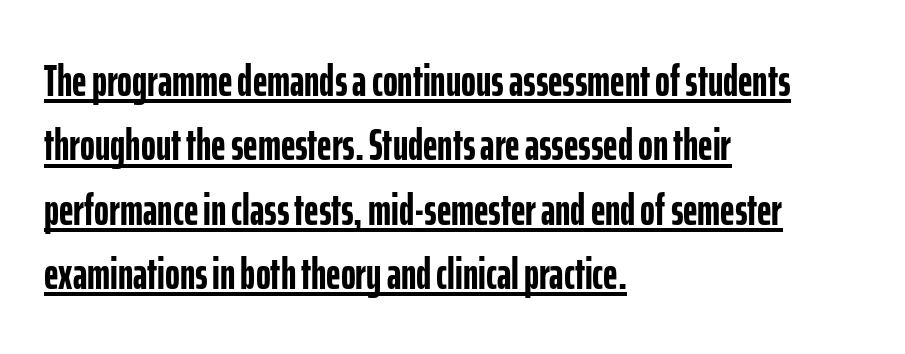
Q: Is the text bold? A: Yes.
Q: Is the text italic (slanted)? A: No, it is upright.
Q: Is the typeface a serif or a sans-serif typeface? A: Sans-serif.
Q: Is the text underlined? A: Yes.
Q: How is the paragraph aligned? A: Left-aligned.
Q: Is the spacing between letters normal or unusually wide? A: Normal.
Q: Is the spacing between lines tight, normal or loose? A: Normal.
Q: Width (condensed, normal, or wide)? A: Condensed.
Q: Stroke contrast? A: Low.
Q: x-height? A: Medium.
Q: Monospaced? A: No.
